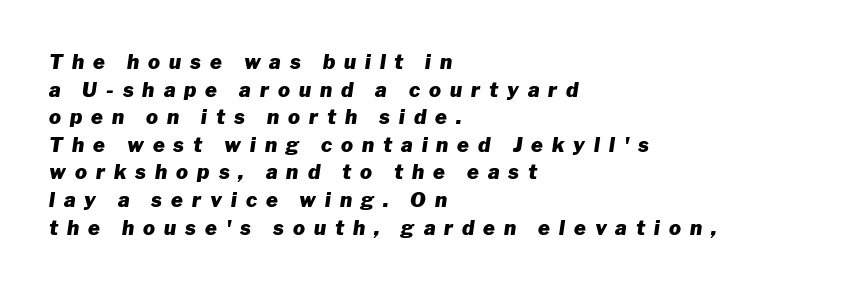
{"italic": "yes", "lean": "right", "slant_degrees": 8, "bold": "yes", "underline": "no", "align": "left", "line_spacing": "normal", "line_spacing_ratio": 1.38, "letter_spacing": "wide", "letter_spacing_em": 0.45, "glyph_px": 20}
